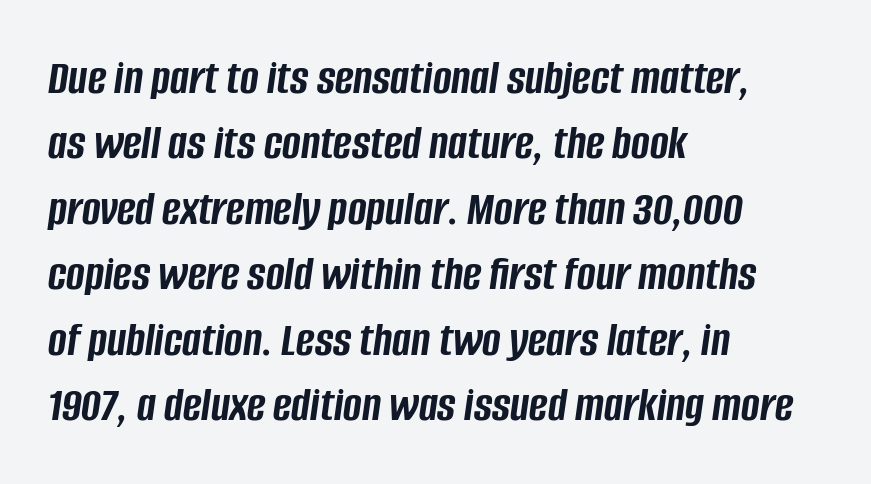
{"italic": "yes", "lean": "right", "slant_degrees": 8, "bold": "yes", "weight": "semibold", "width": "condensed", "stroke_contrast": "low", "x_height": "large", "monospaced": "no", "underline": "no", "align": "left", "line_spacing": "normal", "line_spacing_ratio": 1.31, "letter_spacing": "normal", "letter_spacing_em": 0.0, "glyph_px": 50}
